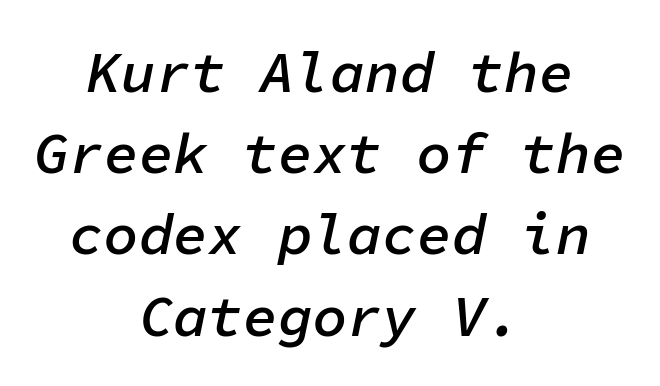
This rendering leaves character spacing at its baseline value. Each new line begins a customary step beneath the previous one. A clean baseline with only descenders dipping below it. Which margin do the lines hug? Neither — every line sits in the middle. Compared with ordinary roman type, these characters are visibly tilted. You could count columns in this text — the font is strictly monospaced.
